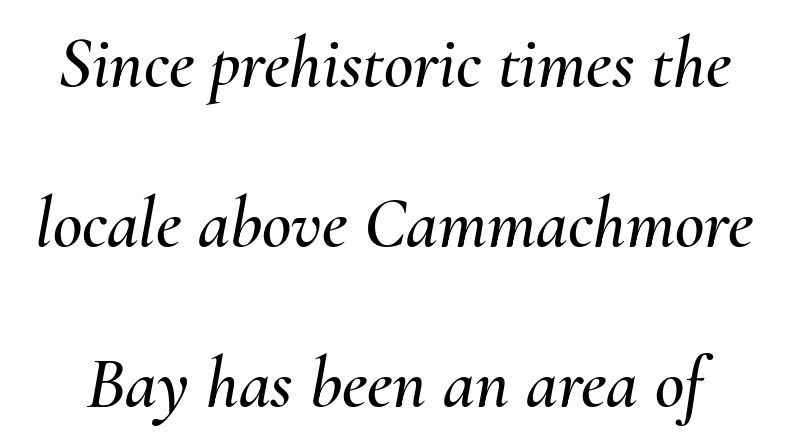
The zone under the glyphs is completely vacant. Does extra space separate the letters? No, they use regular spacing. Horizontal bands of white between lines are thick stripes. A typesetter would mark this as italic. Is this a fixed-width face? No — the glyphs have proportional, varying widths.
